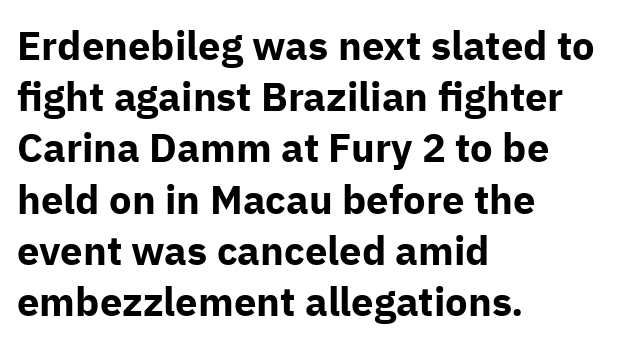
The image shows 40 px bold sans-serif type, upright; set left-aligned, normal line spacing (1.28x), normal letter spacing, not underlined; low stroke contrast and a medium x-height.
